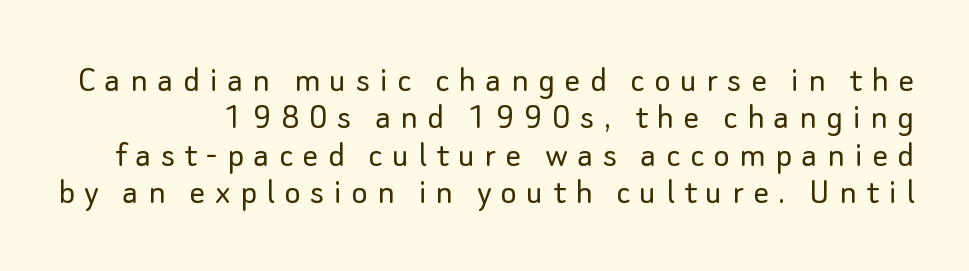
{"serif": "no", "italic": "no", "bold": "no", "weight": "light", "width": "normal", "stroke_contrast": "low", "x_height": "small", "monospaced": "no", "underline": "no", "line_spacing": "tight", "line_spacing_ratio": 0.96, "letter_spacing": "wide", "letter_spacing_em": 0.24, "glyph_px": 39}
